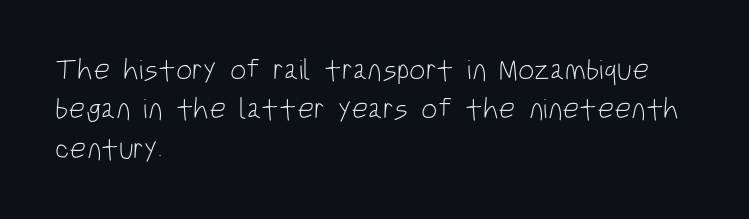
The image shows 29 px light, condensed sans-serif type, upright; set left-aligned, normal line spacing (1.36x), normal letter spacing, not underlined; low stroke contrast and a large x-height.
